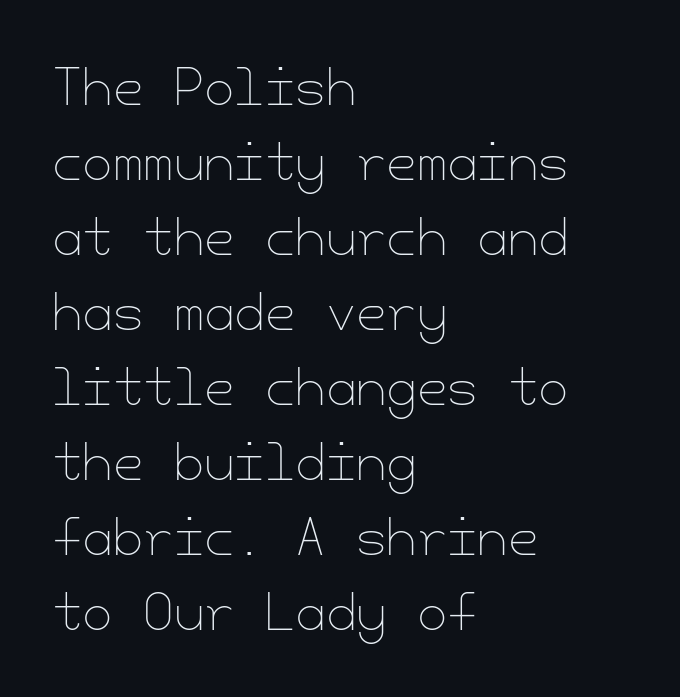
The type sits square on the baseline with zero lean. The typeface has the unassuming heft of standard copy or less. Descenders hang freely into open space. Casual observation: everything's shoved over to the left. Notice how descenders clear the ascenders below comfortably — that's standard leading.
